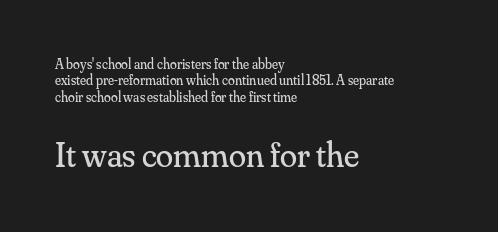
Q: Is the text bold? A: No.
Q: Is the text italic (slanted)? A: No, it is upright.
Q: Is the typeface a serif or a sans-serif typeface? A: Serif.
Q: Is the text underlined? A: No.
Q: How is the paragraph aligned? A: Left-aligned.
Q: Is the spacing between letters normal or unusually wide? A: Normal.
Q: Which block of text is set in a larger size, the first (top) or the second (bottom)? A: The second (bottom) one.
Q: Width (condensed, normal, or wide)? A: Normal.
Q: Stroke contrast? A: Medium.
Q: x-height? A: Small.
Q: Monospaced? A: No.
